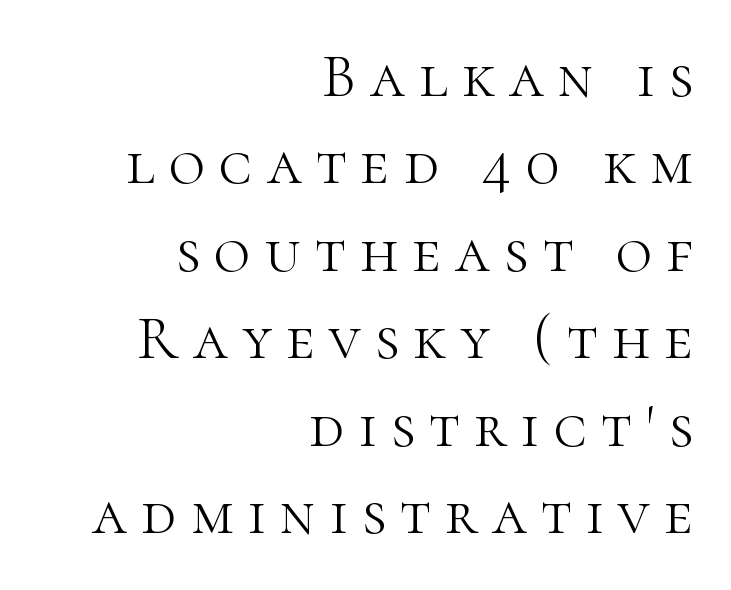
Where is the straight margin? On the right. This rendering features lettering with no underline. The characters display serif detailing at their extremities. You could not count columns in this text — the font is proportionally spaced. The letters are spread apart with noticeably loose tracking. The strokes carry an ordinary text weight at most.
